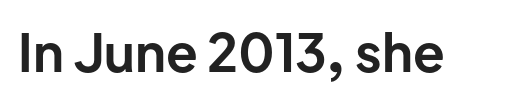
The face used here is rendered with its standard letterfit. Does the weight exceed regular? Yes, all the way to bold. Do the characters align in a grid? No, the font is proportional. Designer's note — italics off, roman on. Observe the absence of serifs on each vertical stroke in this sample. Plain, unruled lines of type.
